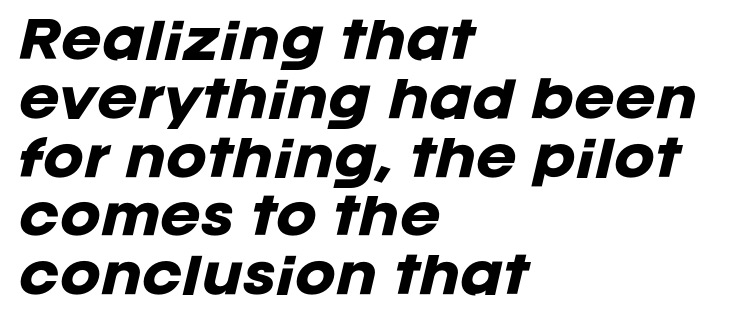
Q: Is the text bold? A: Yes.
Q: Is the text italic (slanted)? A: Yes, it leans right by about 12 degrees.
Q: Is the text underlined? A: No.
Q: How is the paragraph aligned? A: Left-aligned.
Q: Is the spacing between letters normal or unusually wide? A: Normal.
Q: Width (condensed, normal, or wide)? A: Normal.
Q: Stroke contrast? A: Low.
Q: x-height? A: Large.
Q: Monospaced? A: No.
